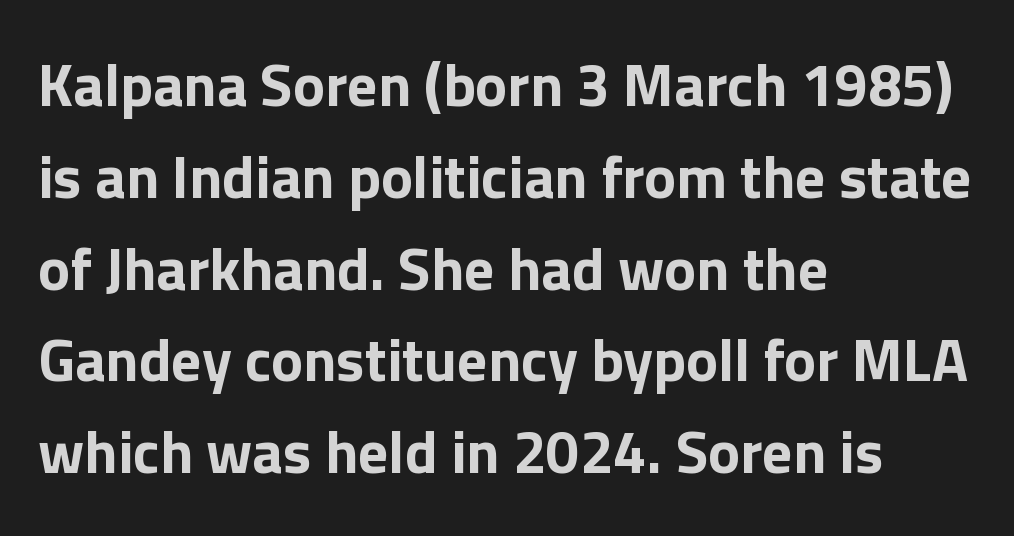
Q: Is the text bold? A: Yes.
Q: Is the text italic (slanted)? A: No, it is upright.
Q: Is the typeface a serif or a sans-serif typeface? A: Sans-serif.
Q: Is the text underlined? A: No.
Q: How is the paragraph aligned? A: Left-aligned.
Q: Is the spacing between letters normal or unusually wide? A: Normal.
Q: Is the spacing between lines tight, normal or loose? A: Normal.
Q: Width (condensed, normal, or wide)? A: Normal.
Q: x-height? A: Medium.
Q: Monospaced? A: No.
